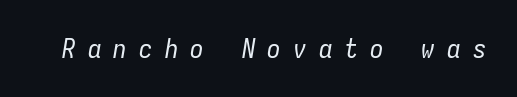
The image shows 27 px text type, italic (leaning right); set unusually wide letter spacing (+0.45 em), not underlined.
